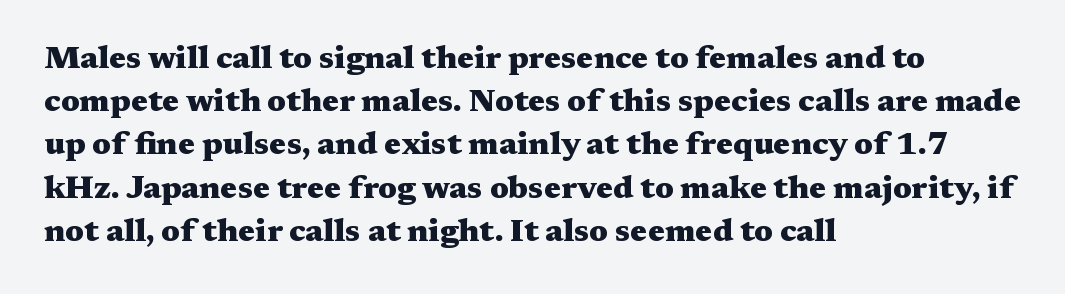
Honestly, the letter spacing is just normal — you wouldn't notice it. Clear beneath every line of the passage. The vertical gap from one line to the next is medium. The face used here has the dense, thick strokes of a bold.
